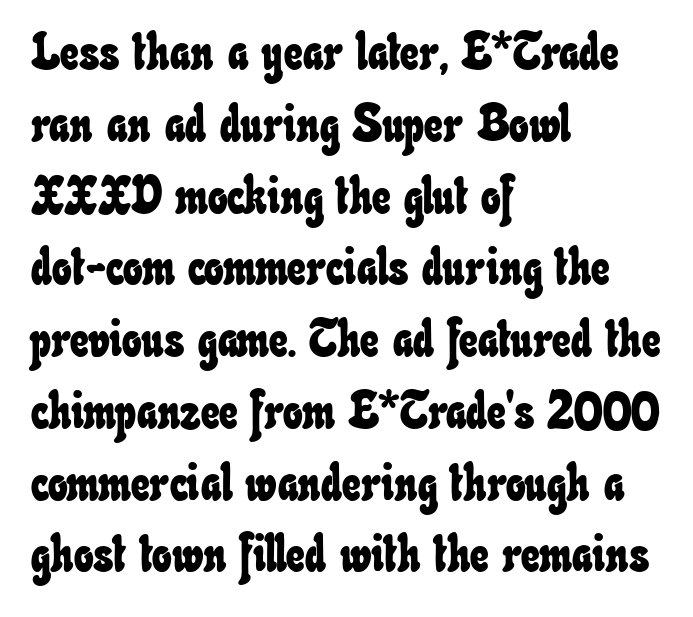
Vertical spacing — default. Between one letter and the next there's only the usual sliver of space. Horizontally, the lines are justified to the leading edge only. Unmarked baselines from the first word to the last. These lines are rendered in a variable-pitch font.
